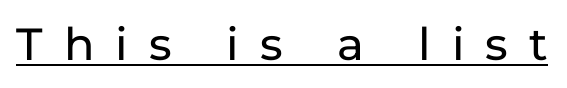
Q: Is the text italic (slanted)? A: No, it is upright.
Q: Is the typeface a serif or a sans-serif typeface? A: Sans-serif.
Q: Is the text underlined? A: Yes.
Q: Is the spacing between letters normal or unusually wide? A: Unusually wide.
Q: Width (condensed, normal, or wide)? A: Normal.
Q: Stroke contrast? A: Low.
Q: x-height? A: Medium.
Q: Monospaced? A: No.
